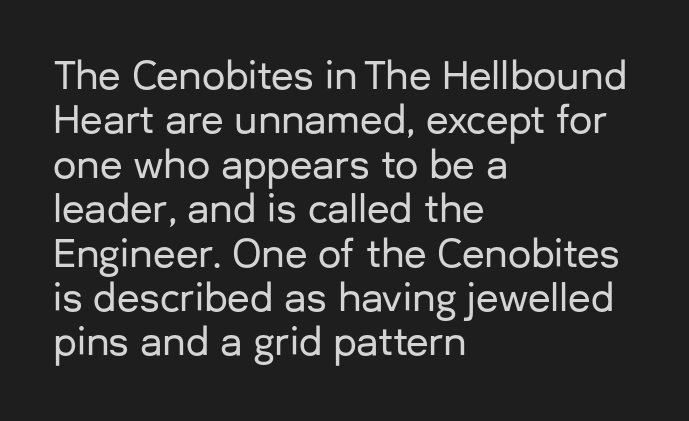
The passage shown has conventional tracking throughout. A clean baseline with only descenders dipping below it. Rendered with straight, roman letterforms. This sample uses a sans-serif face.
